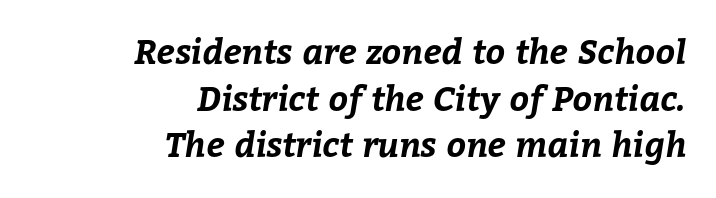
Q: Is the text bold? A: Yes.
Q: Is the text underlined? A: No.
Q: How is the paragraph aligned? A: Right-aligned.
Q: Is the spacing between letters normal or unusually wide? A: Normal.
Q: Is the spacing between lines tight, normal or loose? A: Normal.
Q: Width (condensed, normal, or wide)? A: Normal.
Q: Stroke contrast? A: Low.
Q: x-height? A: Medium.
Q: Monospaced? A: No.
